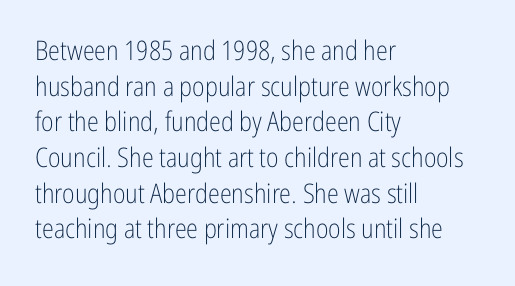
The image shows 27 px text type, upright; set left-aligned, normal line spacing (1.32x), normal letter spacing, not underlined.
